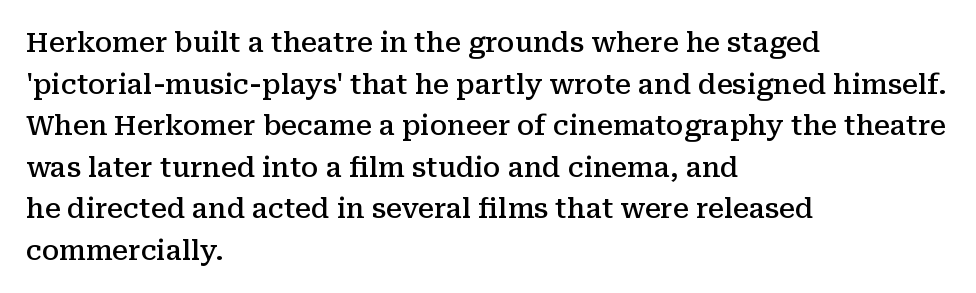
{"italic": "no", "bold": "semi", "underline": "no", "align": "left", "line_spacing": "normal", "line_spacing_ratio": 1.54, "letter_spacing": "normal", "letter_spacing_em": 0.0, "glyph_px": 27}
